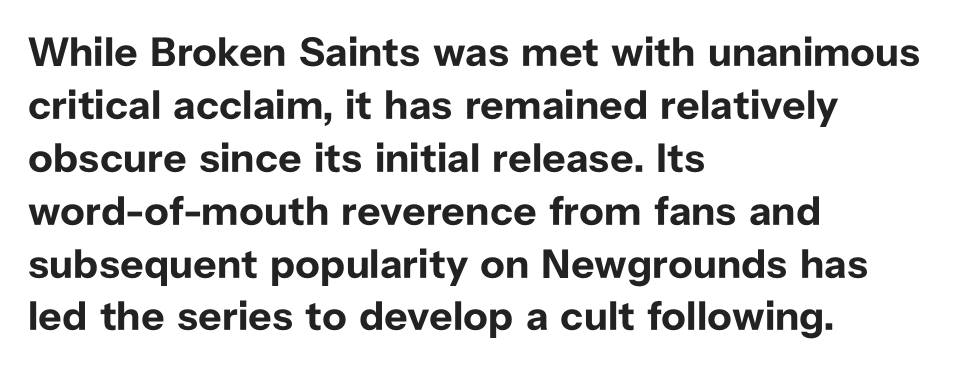
Q: Is the text bold? A: Yes.
Q: Is the text italic (slanted)? A: No, it is upright.
Q: Is the typeface a serif or a sans-serif typeface? A: Sans-serif.
Q: Is the text underlined? A: No.
Q: How is the paragraph aligned? A: Left-aligned.
Q: Is the spacing between letters normal or unusually wide? A: Normal.
Q: Is the spacing between lines tight, normal or loose? A: Normal.
Q: Width (condensed, normal, or wide)? A: Normal.
Q: Stroke contrast? A: Low.
Q: x-height? A: Medium.
Q: Monospaced? A: No.
